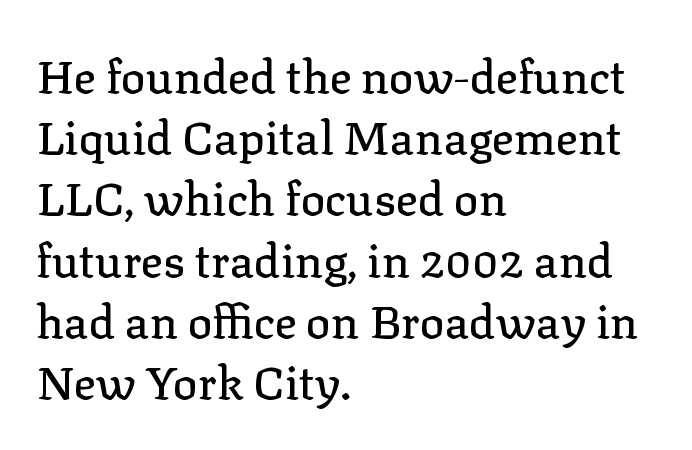
{"serif": "yes", "italic": "no", "width": "normal", "stroke_contrast": "low", "x_height": "medium", "monospaced": "no", "underline": "no", "align": "left", "line_spacing": "normal", "line_spacing_ratio": 1.33, "letter_spacing": "normal", "letter_spacing_em": 0.0, "glyph_px": 46}
